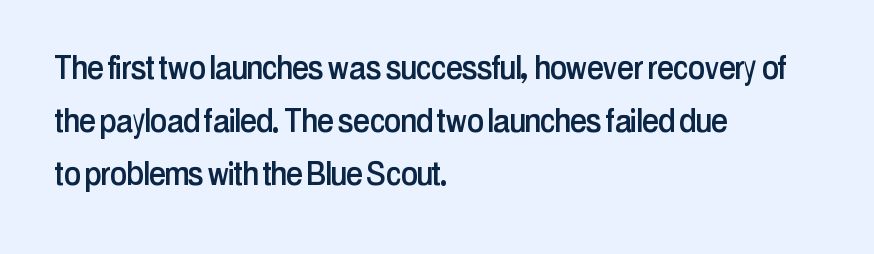
Q: Is the text italic (slanted)? A: No, it is upright.
Q: Is the typeface a serif or a sans-serif typeface? A: Sans-serif.
Q: Is the text underlined? A: No.
Q: How is the paragraph aligned? A: Left-aligned.
Q: Is the spacing between letters normal or unusually wide? A: Normal.
Q: Is the spacing between lines tight, normal or loose? A: Normal.
Q: Width (condensed, normal, or wide)? A: Condensed.
Q: Stroke contrast? A: Low.
Q: x-height? A: Medium.
Q: Monospaced? A: No.
